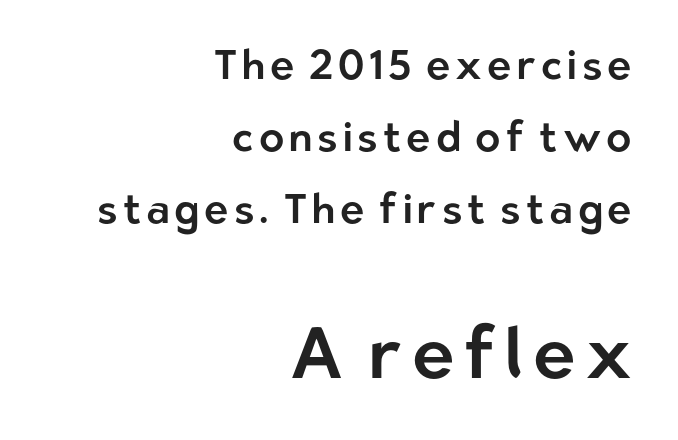
{"serif": "no", "italic": "no", "width": "normal", "stroke_contrast": "low", "x_height": "medium", "monospaced": "no", "underline": "no", "align": "right", "line_spacing_ratio": 1.76, "larger_block": "second", "size_ratio": 1.76, "glyph_px": 72}
